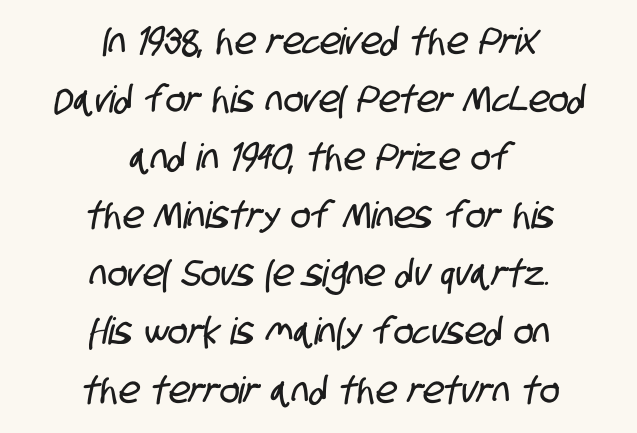
Caption: multi-line text, centered on the measure. A typesetter would label this face a sans. Spacing between characters is what you'd get straight out of the box. A typesetter would call this proportional, since set widths differ per character. Check under the words: just untouched page. Horizontal bands of white between lines are of average thickness.
